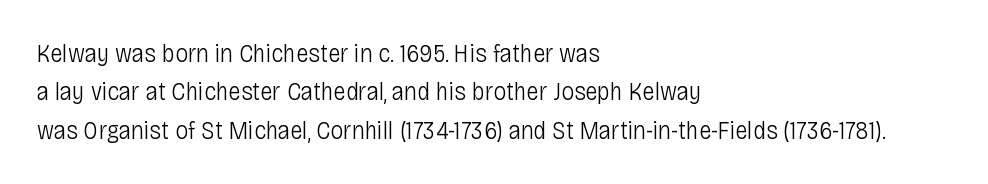
Leftover space on each line is placed entirely after the last word. The font sits on the lighter half of the weight spectrum, regular included. Here the glyphs are tracked normally, forming tight word shapes. Evenly set lines give the paragraph a standard silhouette. The area under the type is left untouched. The letters stand upright; this is a roman face.
